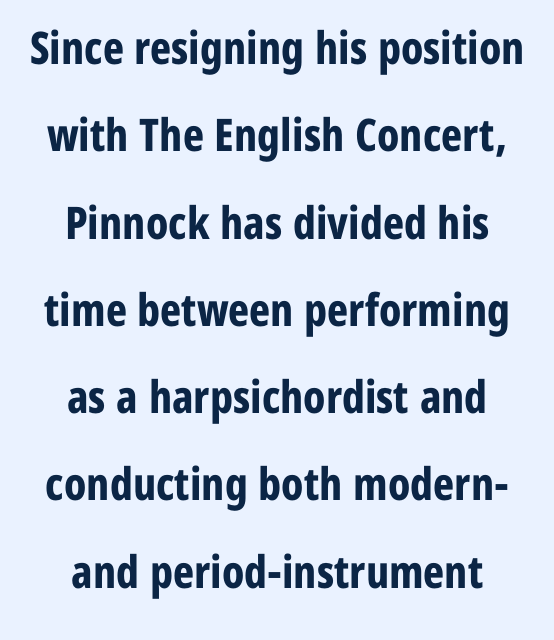
If you drew a line through each stem, it would be perfectly vertical. The letters advance in unequal steps, a hallmark of proportional type. The area under the type is left untouched. A full-strength bold gives these letters their thick strokes. The rendering shows plain stroke endings on the letterforms — a sans-serif design.
